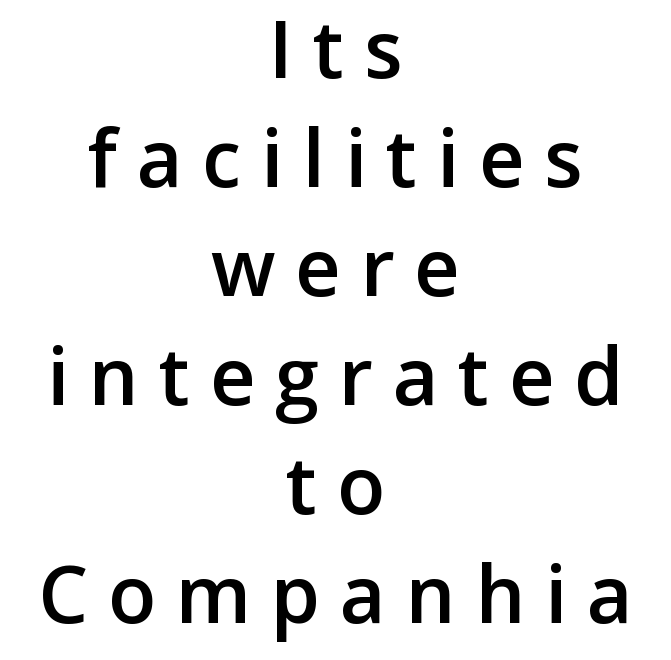
Notice how the stems are strictly vertical — no italics here. The tracking reads as deliberately expanded to a designer's eye. Varying glyph widths throughout — classic text-font behaviour. The type family on display is of the sans-serif kind.
